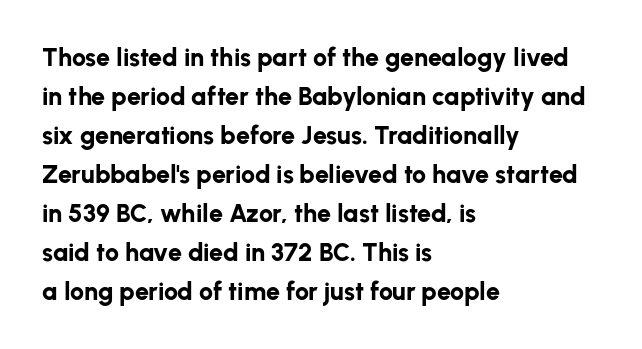
Q: Is the text bold? A: Yes.
Q: Is the text italic (slanted)? A: No, it is upright.
Q: Is the text underlined? A: No.
Q: How is the paragraph aligned? A: Left-aligned.
Q: Is the spacing between letters normal or unusually wide? A: Normal.
Q: Is the spacing between lines tight, normal or loose? A: Normal.
